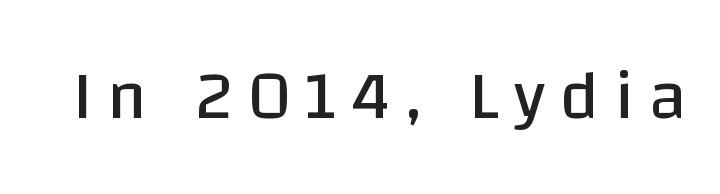
{"serif": "no", "italic": "no", "bold": "no", "weight": "regular", "width": "normal", "stroke_contrast": "low", "x_height": "large", "monospaced": "no", "underline": "no", "letter_spacing": "wide", "letter_spacing_em": 0.22, "glyph_px": 69}
